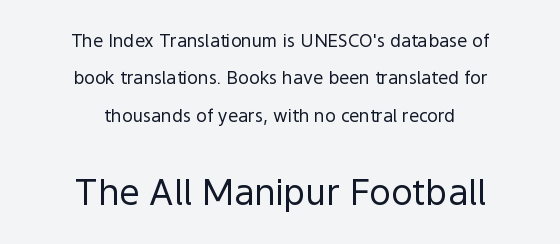
{"serif": "no", "italic": "no", "bold": "no", "weight": "regular", "width": "normal", "x_height": "medium", "monospaced": "no", "underline": "no", "align": "center", "line_spacing": "loose", "line_spacing_ratio": 2.08, "letter_spacing": "normal", "letter_spacing_em": 0.0, "larger_block": "second", "size_ratio": 2.0, "glyph_px": 36}
